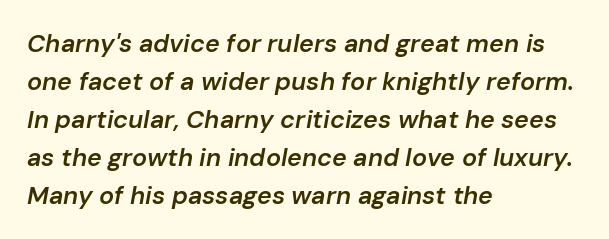
{"italic": "yes", "lean": "right", "slant_degrees": 10, "bold": "semi", "underline": "no", "align": "left", "line_spacing": "normal", "line_spacing_ratio": 1.52, "letter_spacing": "normal", "letter_spacing_em": 0.0, "glyph_px": 25}
